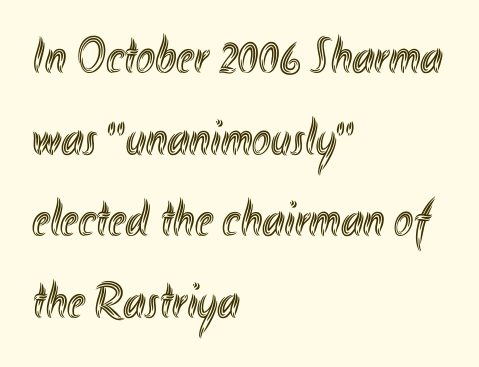
Interline gaps are of average width in this sample. Students, note that the glyphs here touch the page at normal intervals. Decoration check: the copy has no underline. Layout note: lines flush left. The face used here is proportionally spaced, like ordinary book or web type.
